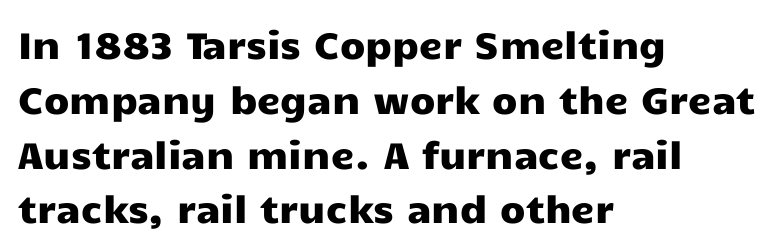
{"serif": "no", "italic": "no", "width": "wide", "stroke_contrast": "low", "x_height": "medium", "monospaced": "no", "underline": "no", "align": "left", "line_spacing": "normal", "line_spacing_ratio": 1.48, "letter_spacing": "normal", "letter_spacing_em": 0.0, "glyph_px": 37}
